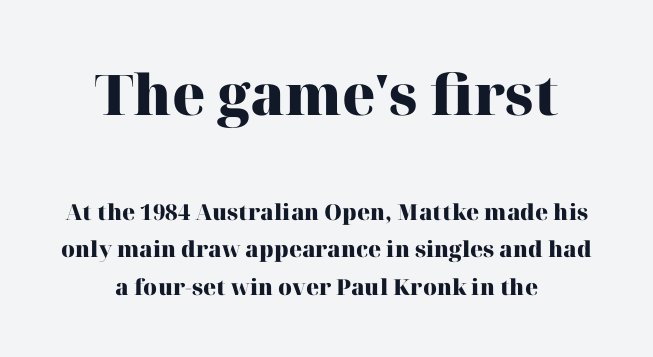
{"serif": "yes", "italic": "no", "bold": "yes", "weight": "heavy", "width": "normal", "stroke_contrast": "high", "x_height": "medium", "monospaced": "no", "underline": "no", "align": "center", "line_spacing_ratio": 1.71, "letter_spacing": "normal", "letter_spacing_em": 0.0, "larger_block": "first", "size_ratio": 2.55, "glyph_px": 56}
